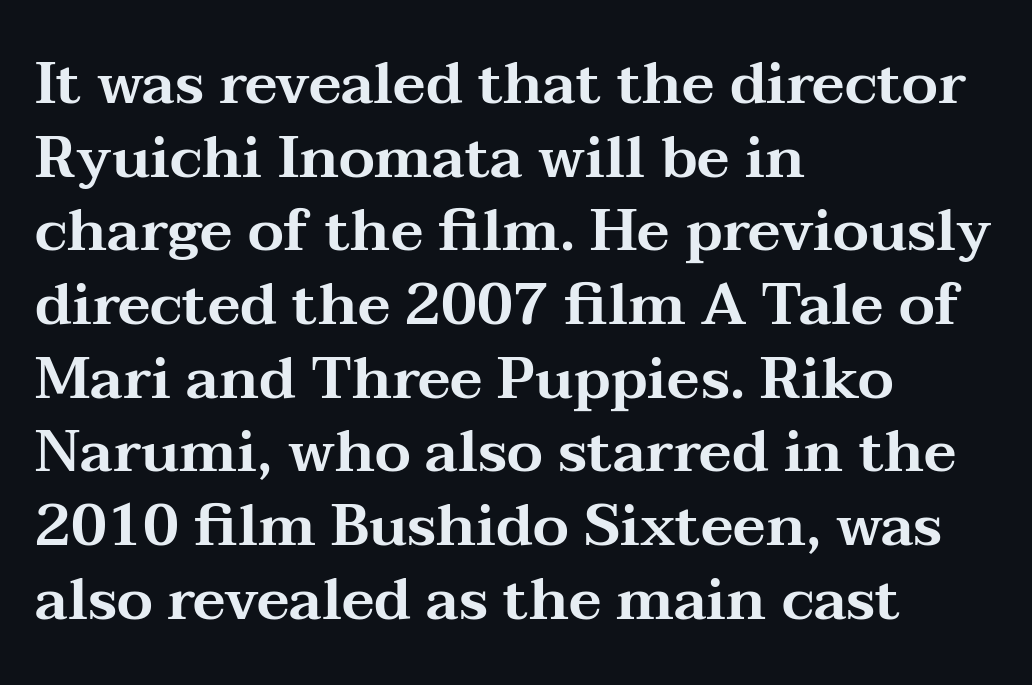
Q: Is the text italic (slanted)? A: No, it is upright.
Q: Is the typeface a serif or a sans-serif typeface? A: Serif.
Q: Is the text underlined? A: No.
Q: How is the paragraph aligned? A: Left-aligned.
Q: Is the spacing between letters normal or unusually wide? A: Normal.
Q: Is the spacing between lines tight, normal or loose? A: Normal.
Q: Width (condensed, normal, or wide)? A: Wide.
Q: Stroke contrast? A: Medium.
Q: x-height? A: Medium.
Q: Monospaced? A: No.
